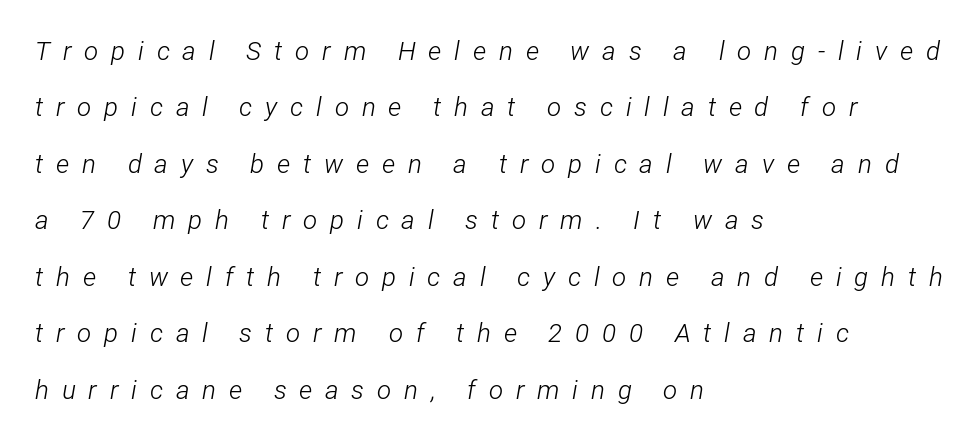
{"italic": "yes", "lean": "right", "slant_degrees": 12, "bold": "no", "underline": "no", "align": "left", "line_spacing": "loose", "line_spacing_ratio": 2.17, "letter_spacing": "wide", "letter_spacing_em": 0.49, "glyph_px": 26}
